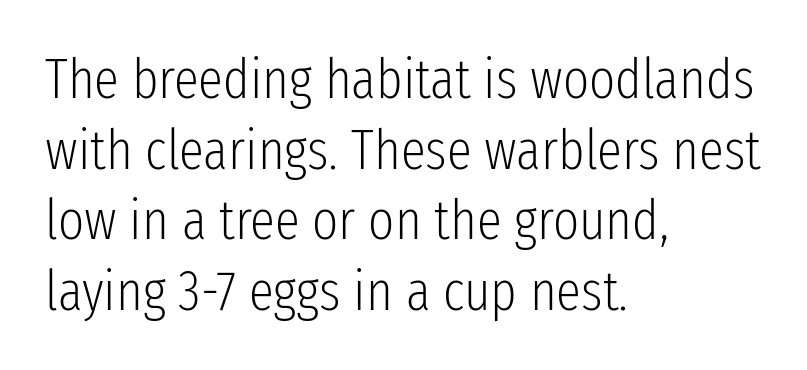
Q: Is the text bold? A: No.
Q: Is the text italic (slanted)? A: No, it is upright.
Q: Is the typeface a serif or a sans-serif typeface? A: Sans-serif.
Q: Is the text underlined? A: No.
Q: How is the paragraph aligned? A: Left-aligned.
Q: Is the spacing between letters normal or unusually wide? A: Normal.
Q: Is the spacing between lines tight, normal or loose? A: Normal.
Q: Width (condensed, normal, or wide)? A: Condensed.
Q: Stroke contrast? A: Low.
Q: x-height? A: Medium.
Q: Monospaced? A: No.
